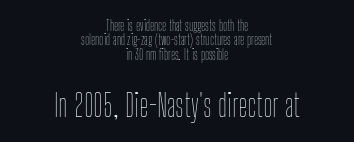
The image shows 32 px thin, condensed type, upright; set centered, tight line spacing (1.02x), normal letter spacing, not underlined; the second (bottom) block is 2.29x larger; low stroke contrast and a medium x-height.
